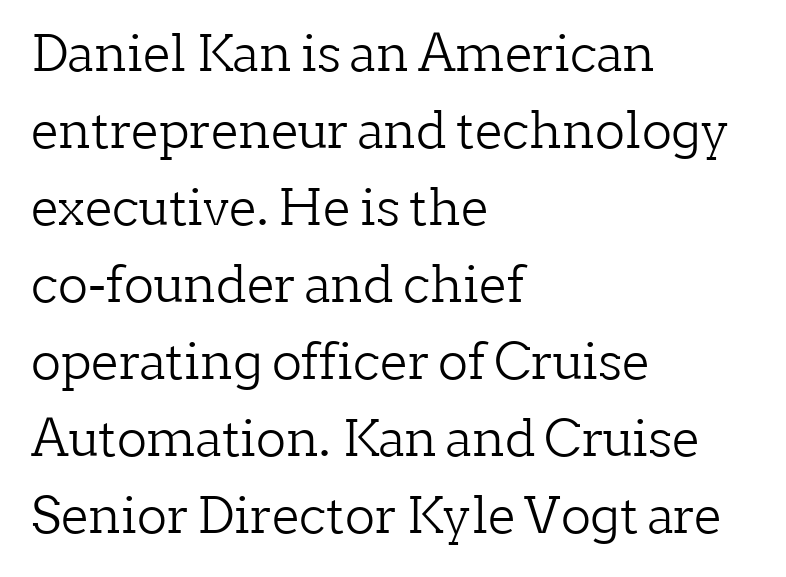
You could call the tracking neutral — neither tight nor loose. Clear beneath every line of the passage. Typographically, this falls in the serif category. One glance says typical: line gaps are just what's usual. The lettering holds an erect, upright posture throughout.
